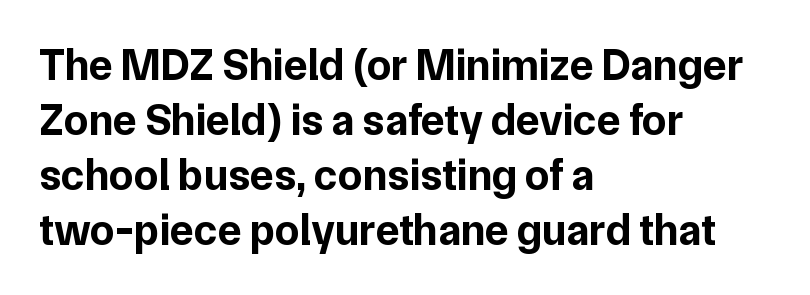
Each word holds together tightly as a unit, with standard inter-letter gaps. Unlike italic type, these characters show no tilt at all. You could not count columns in this text — the font is proportionally spaced. Casual observation: everything's shoved over to the left.
